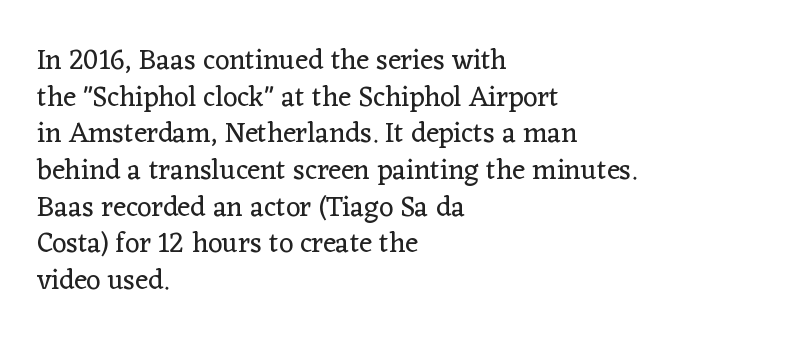
{"serif": "yes", "italic": "no", "bold": "no", "weight": "regular", "width": "normal", "stroke_contrast": "low", "x_height": "medium", "monospaced": "no", "underline": "no", "align": "left", "line_spacing": "normal", "line_spacing_ratio": 1.31, "letter_spacing": "normal", "letter_spacing_em": 0.0, "glyph_px": 28}
